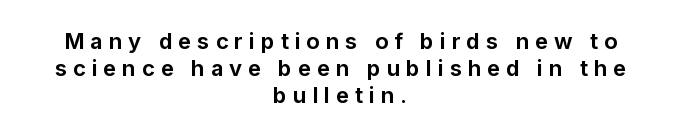
{"italic": "no", "bold": "yes", "underline": "no", "align": "center", "line_spacing_ratio": 1.23, "letter_spacing": "wide", "letter_spacing_em": 0.27, "glyph_px": 22}
